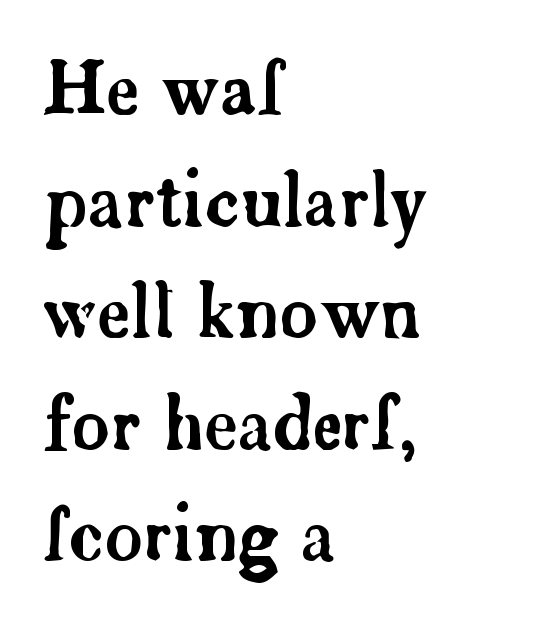
The space between consecutive lines is moderate. Do the characters align in a grid? No, the font is proportional. Short and long lines alike share a common starting point at left. Note: serifs present on the glyphs.
